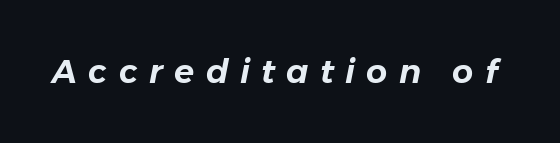
The image shows 33 px text type, italic (leaning right); set unusually wide letter spacing (+0.34 em), not underlined; low stroke contrast and a medium x-height.
